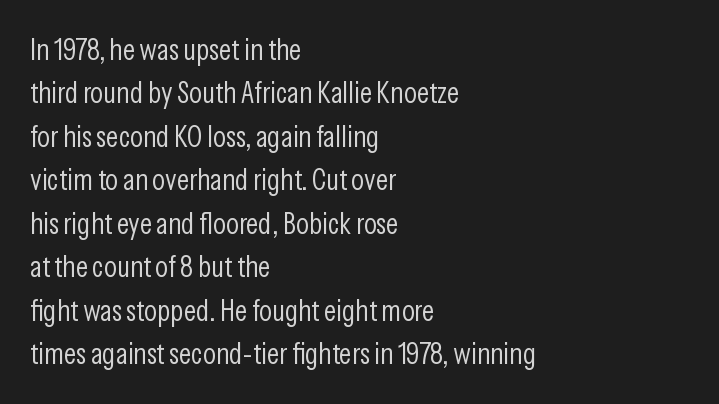
Left-aligned paragraph, ragged on the right. The rendering uses natural spacing where letterforms have individual widths. Check under the words: just untouched page. The designer went with a sans here, leaving each stem footless.
